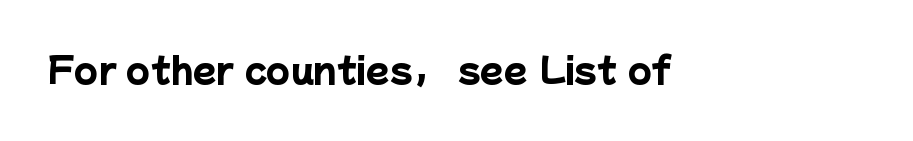
A typesetter would label this face a sans. The letters advance in unequal steps, a hallmark of proportional type. Each word holds together tightly as a unit, with standard inter-letter gaps. Only glyphs here, with clear space below each row.
